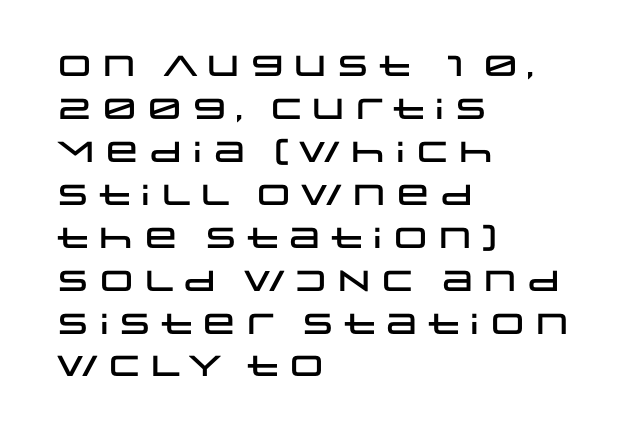
The typesetter chose a ragged-right arrangement here. Students, observe: this is what conventionally led text looks like. Every stem runs plumb, perpendicular to the baseline. Has an underline been added? It has not. Each word holds together tightly as a unit, with standard inter-letter gaps. A sans-serif font was chosen for this passage.
